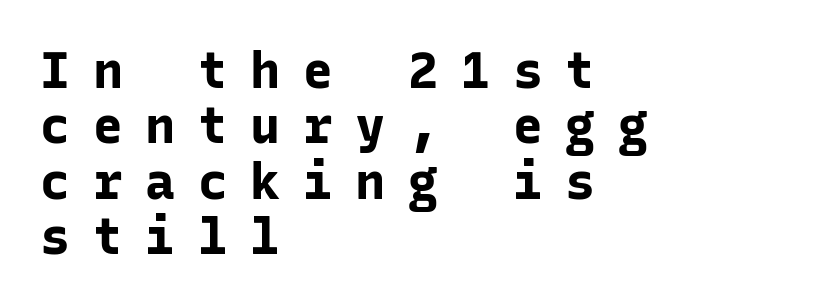
The text block is weighted toward the left margin, trailing off unevenly rightward. This sample has the even, mechanical cadence of fixed-width lettering. Weight: bold. The glyphs are unaccompanied by any horizontal stroke below them. The font family rendered here belongs to the sans-serif group. The letters are spread apart with noticeably loose tracking.
